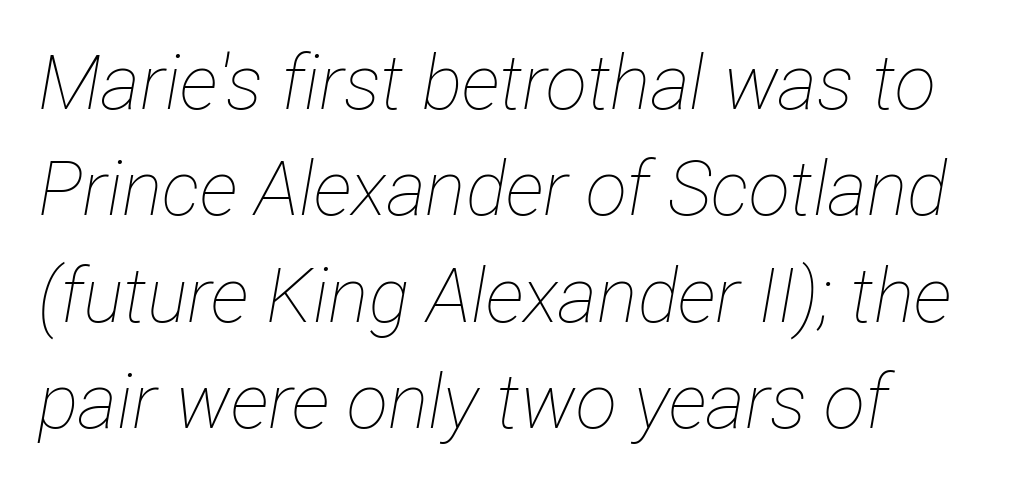
The image shows 76 px thin, condensed type, italic (leaning right); set left-aligned, normal line spacing (1.4x), normal letter spacing, not underlined; low stroke contrast and a medium x-height.
